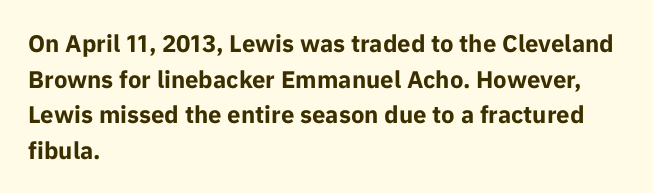
Its strokes are broad and dark, the hallmark of bold type. Short and long lines alike share a common starting point at left. Reading down the column, the eye jumps a familiar distance to each next line. Bare-footed words on every line.
